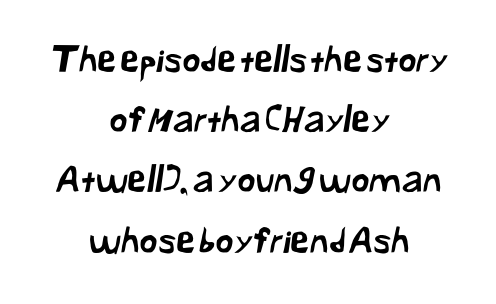
The image shows 35 px sans-serif type; set centered, line spacing 1.72x, normal letter spacing, not underlined; low stroke contrast and a medium x-height.
